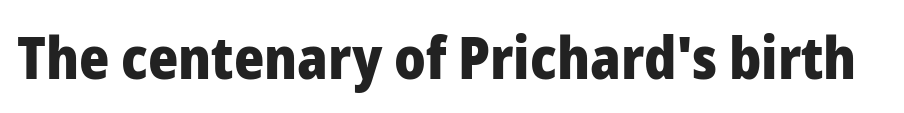
Q: Is the text bold? A: Yes.
Q: Is the text italic (slanted)? A: No, it is upright.
Q: Is the typeface a serif or a sans-serif typeface? A: Sans-serif.
Q: Is the text underlined? A: No.
Q: Is the spacing between letters normal or unusually wide? A: Normal.
Q: Width (condensed, normal, or wide)? A: Normal.
Q: Stroke contrast? A: Low.
Q: x-height? A: Medium.
Q: Monospaced? A: No.
